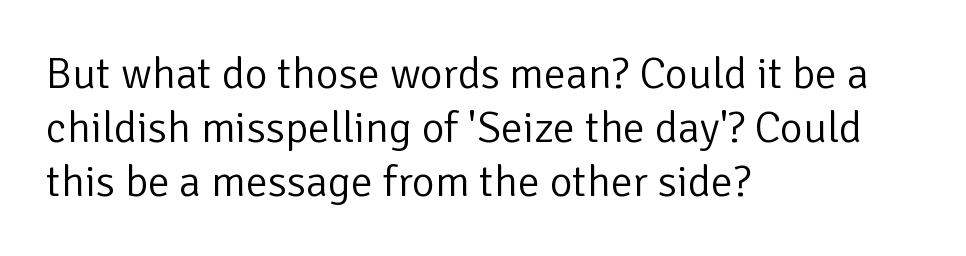
{"serif": "no", "italic": "no", "bold": "no", "weight": "light", "width": "normal", "stroke_contrast": "low", "x_height": "medium", "monospaced": "no", "underline": "no", "align": "left", "line_spacing_ratio": 1.23, "letter_spacing": "normal", "letter_spacing_em": 0.0, "glyph_px": 44}
